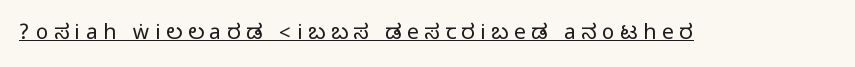
The image shows 21 px text type, upright; set unusually wide letter spacing (+0.27 em), underlined.
